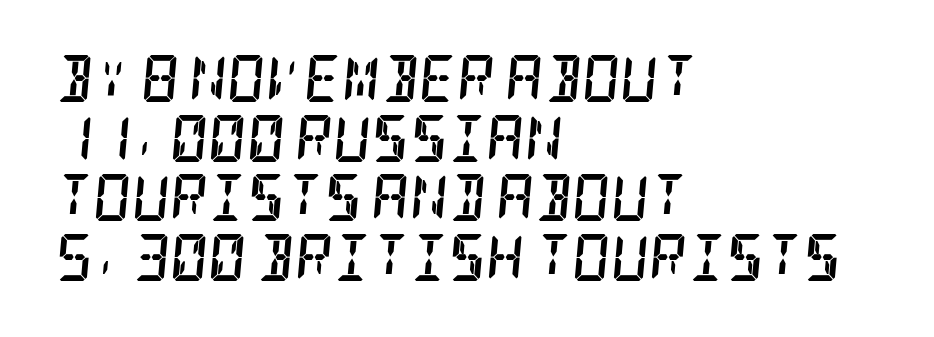
The image shows 47 px semibold, condensed serif type, italic (leaning right); set left-aligned, normal line spacing (1.27x), normal letter spacing, not underlined; low stroke contrast and a large x-height.
